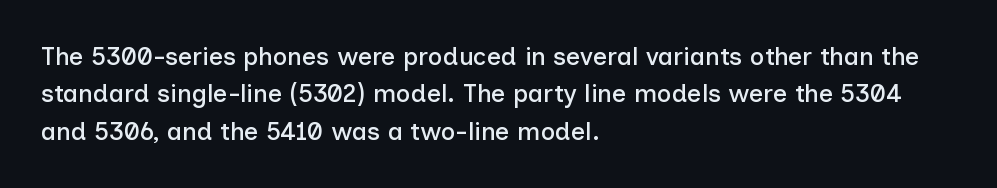
{"italic": "no", "underline": "no", "align": "left", "line_spacing": "normal", "line_spacing_ratio": 1.5, "letter_spacing": "normal", "letter_spacing_em": 0.0, "glyph_px": 25}
